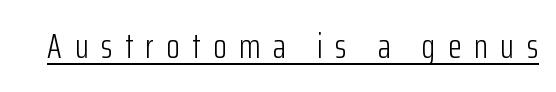
The rendered words wear a rule along their underside. The face used here is rendered with a markedly widened letterfit. The characters display no serif detailing; their extremities are plain. The passage shown is not bold in any degree. Varying glyph widths throughout — classic text-font behaviour. A roman cut, with each character standing at attention.
